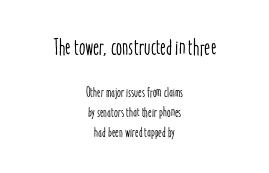
Two sizes are in play, and the larger belongs to the first block. Quick note: underline off. Short and long lines alike share a common midpoint. What's the leading like? Ordinary, nothing unusual. Posture: straight, roman, zero tilt. Standard letterfit; no display-style spreading of the glyphs.
